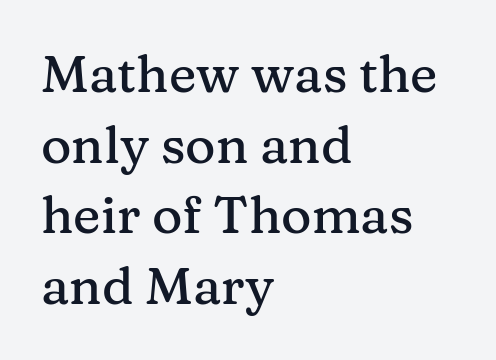
Q: Is the text italic (slanted)? A: No, it is upright.
Q: Is the typeface a serif or a sans-serif typeface? A: Serif.
Q: Is the text underlined? A: No.
Q: How is the paragraph aligned? A: Left-aligned.
Q: Is the spacing between letters normal or unusually wide? A: Normal.
Q: Is the spacing between lines tight, normal or loose? A: Normal.
Q: Width (condensed, normal, or wide)? A: Normal.
Q: Stroke contrast? A: Medium.
Q: x-height? A: Medium.
Q: Monospaced? A: No.
